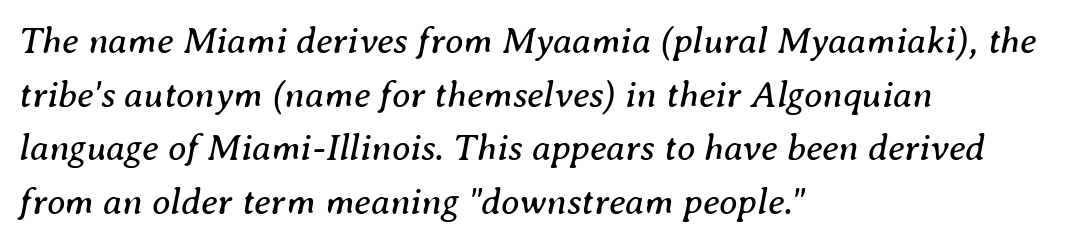
The block of text has a typical density, with ordinary space between rows. This is not heavy type; no bold has been used. Decoration check: the copy has no underline. Looks like regular typesetting: each glyph gets only the width it needs. Letterform terminals end in serifs throughout the passage. The axis of the letterforms is tilted away from vertical.
